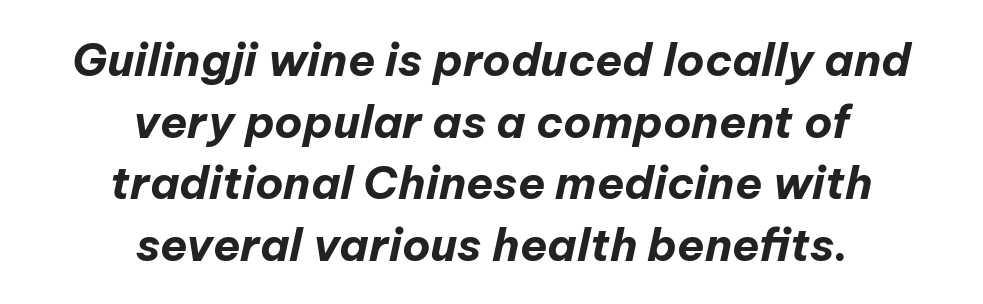
Q: Is the text bold? A: Yes.
Q: Is the text italic (slanted)? A: Yes, it leans right by about 12 degrees.
Q: Is the text underlined? A: No.
Q: How is the paragraph aligned? A: Centered.
Q: Is the spacing between letters normal or unusually wide? A: Normal.
Q: Is the spacing between lines tight, normal or loose? A: Normal.
Q: Width (condensed, normal, or wide)? A: Normal.
Q: Stroke contrast? A: Low.
Q: x-height? A: Medium.
Q: Monospaced? A: No.
